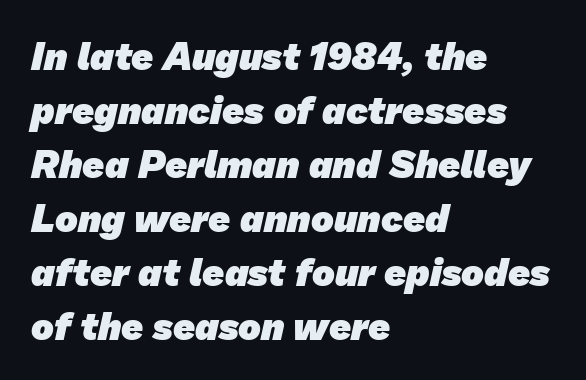
The image shows 38 px heavy sans-serif type; set left-aligned, normal line spacing (1.42x), normal letter spacing, not underlined; low stroke contrast and a medium x-height.
